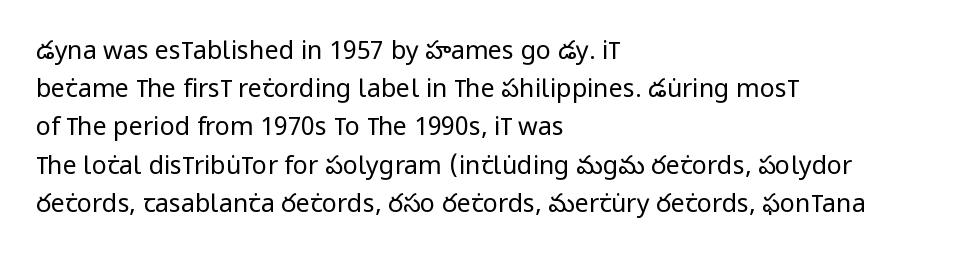
The glyphs are unaccompanied by any horizontal stroke below them. Posture: vertical. These lines keep a tight, regular rhythm from letter to letter. Interline gaps are of average width in this sample. The paragraph shown leans on its left margin.
